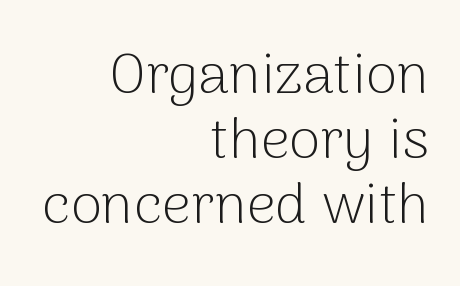
Q: Is the text bold? A: No.
Q: Is the text italic (slanted)? A: No, it is upright.
Q: Is the typeface a serif or a sans-serif typeface? A: Sans-serif.
Q: Is the text underlined? A: No.
Q: How is the paragraph aligned? A: Right-aligned.
Q: Is the spacing between letters normal or unusually wide? A: Normal.
Q: Is the spacing between lines tight, normal or loose? A: Tight.
Q: Width (condensed, normal, or wide)? A: Normal.
Q: Stroke contrast? A: Low.
Q: x-height? A: Medium.
Q: Monospaced? A: No.
